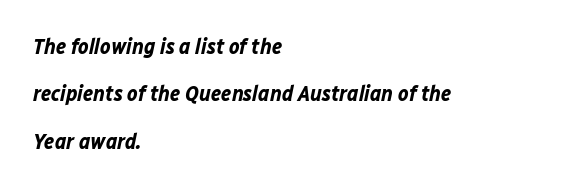
Q: Is the text bold? A: Yes.
Q: Is the text italic (slanted)? A: Yes, it leans right by about 12 degrees.
Q: Is the text underlined? A: No.
Q: How is the paragraph aligned? A: Left-aligned.
Q: Is the spacing between letters normal or unusually wide? A: Normal.
Q: Is the spacing between lines tight, normal or loose? A: Loose.
